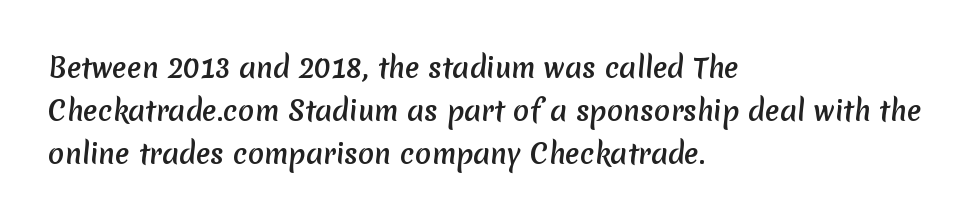
{"bold": "yes", "underline": "no", "align": "left", "line_spacing": "normal", "line_spacing_ratio": 1.59, "letter_spacing": "normal", "letter_spacing_em": 0.0, "glyph_px": 27}
